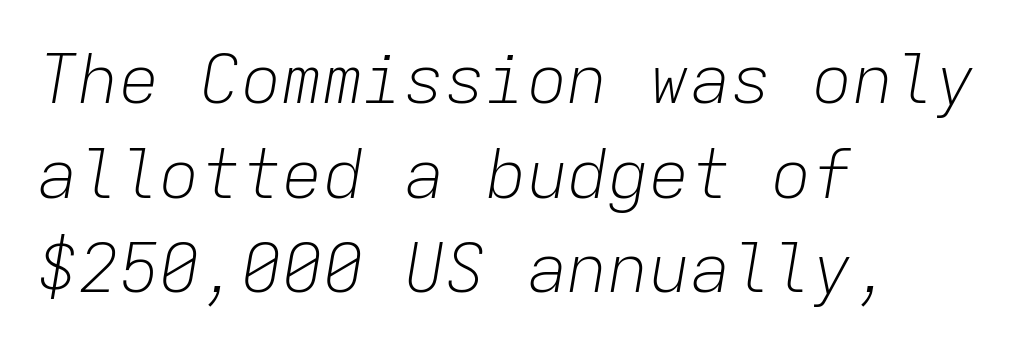
Q: Is the text bold? A: No.
Q: Is the text italic (slanted)? A: Yes, it leans right by about 9 degrees.
Q: Is the text underlined? A: No.
Q: How is the paragraph aligned? A: Left-aligned.
Q: Is the spacing between letters normal or unusually wide? A: Normal.
Q: Is the spacing between lines tight, normal or loose? A: Normal.
Q: Width (condensed, normal, or wide)? A: Normal.
Q: Stroke contrast? A: Low.
Q: x-height? A: Medium.
Q: Monospaced? A: Yes.
